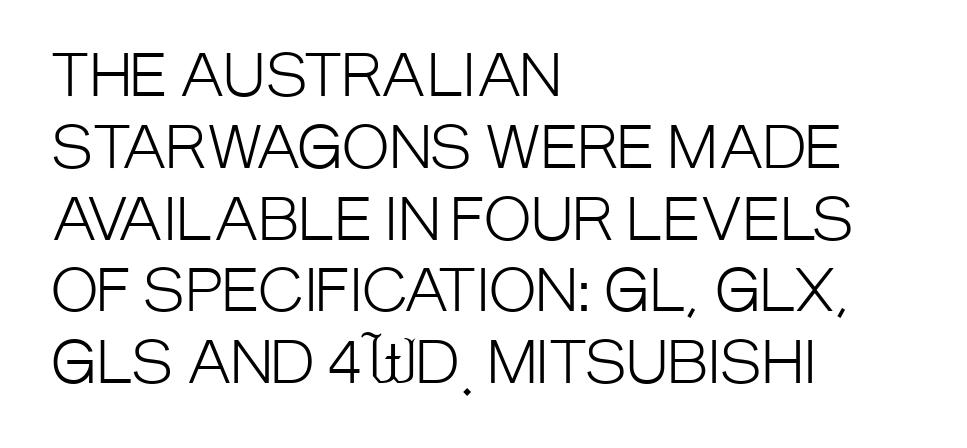
Q: Is the text bold? A: No.
Q: Is the text italic (slanted)? A: No, it is upright.
Q: Is the typeface a serif or a sans-serif typeface? A: Sans-serif.
Q: Is the text underlined? A: No.
Q: How is the paragraph aligned? A: Left-aligned.
Q: Is the spacing between letters normal or unusually wide? A: Normal.
Q: Is the spacing between lines tight, normal or loose? A: Normal.
Q: Width (condensed, normal, or wide)? A: Condensed.
Q: Stroke contrast? A: Low.
Q: x-height? A: Large.
Q: Monospaced? A: No.
